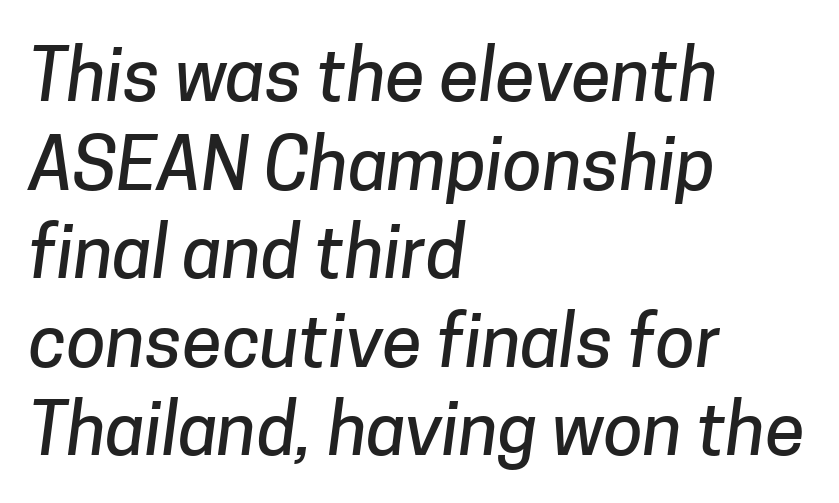
The image shows 72 px sans-serif type; set left-aligned, line spacing 1.23x, normal letter spacing, not underlined; low stroke contrast and a medium x-height.
